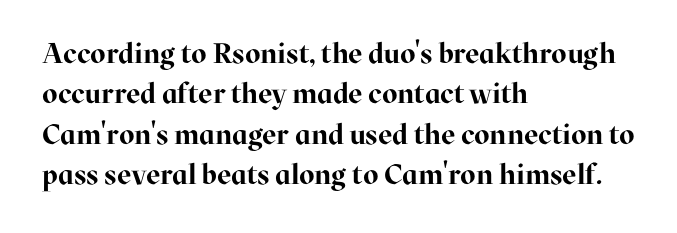
The image shows 28 px bold serif type, upright; set left-aligned, normal line spacing (1.44x), normal letter spacing, not underlined; high stroke contrast and a medium x-height.
